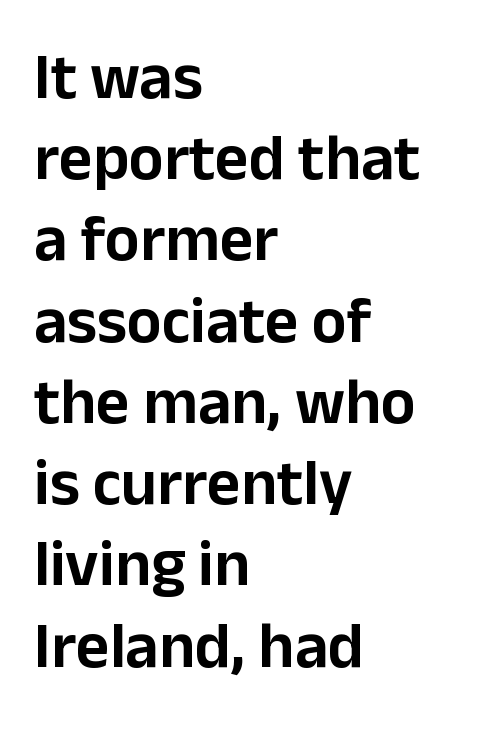
{"serif": "no", "italic": "no", "width": "normal", "stroke_contrast": "low", "x_height": "medium", "monospaced": "no", "underline": "no", "align": "left", "line_spacing": "normal", "line_spacing_ratio": 1.25, "letter_spacing": "normal", "letter_spacing_em": 0.0, "glyph_px": 65}
